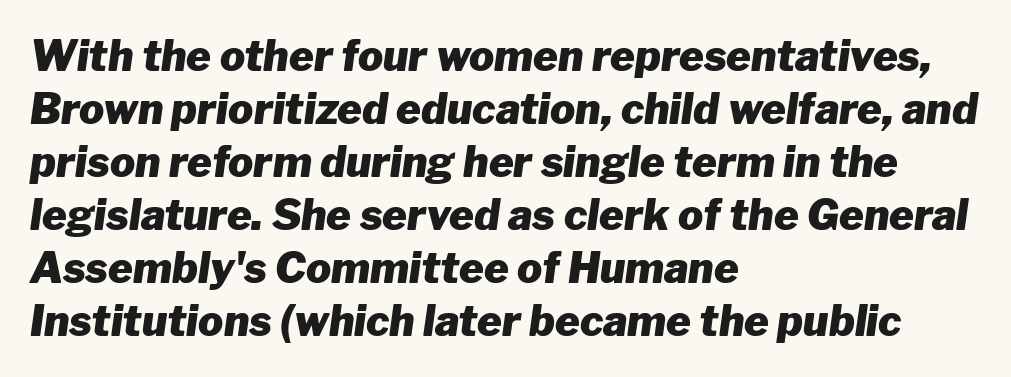
{"italic": "yes", "lean": "right", "slant_degrees": 8, "bold": "yes", "weight": "heavy", "width": "normal", "stroke_contrast": "low", "x_height": "medium", "monospaced": "no", "underline": "no", "align": "left", "line_spacing": "normal", "line_spacing_ratio": 1.26, "letter_spacing": "normal", "letter_spacing_em": 0.0, "glyph_px": 42}
